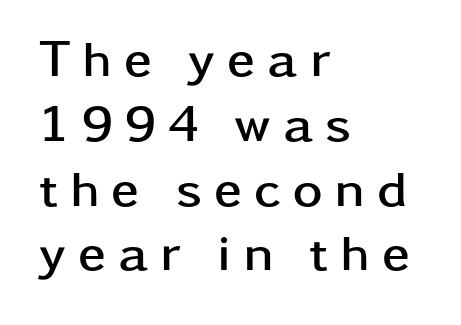
Nope, not italic — everything's standing straight. In terms of weight, the rendering is a true, heavy bold. Is this a sans? Yes — the strokes have no serifs. You could not count columns in this text — the font is proportionally spaced. These lines stack with their left ends in a neat column.
